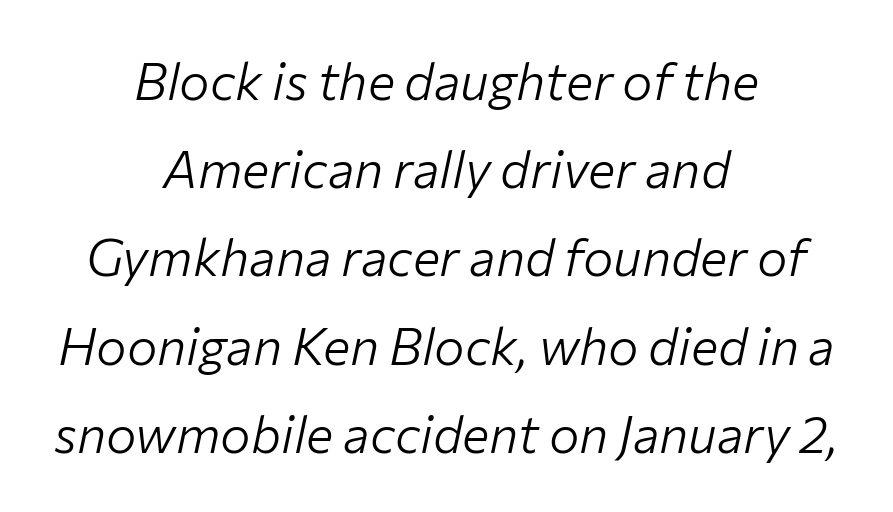
The image shows 51 px light type, italic (leaning right); set centered, line spacing 1.73x, normal letter spacing, not underlined; low stroke contrast and a medium x-height.
